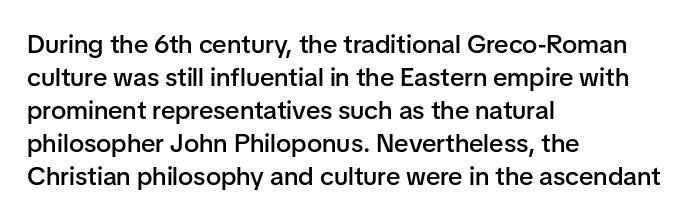
The space beneath each line is pristine and unruled. Notice how the stems are strictly vertical — no italics here. Weight: semibold (demi). Is the letter spacing exaggerated? No — it looks like the ordinary default. The line-height multiplier appears to be the usual default. Short and long lines alike share a common starting point at left.
